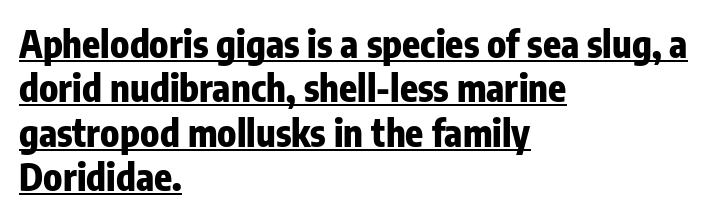
Like a heading marked for emphasis, these lines bear an underscore. Visually the block forms a straight wall on the left and a jagged coastline on the right. In terms of letterspacing, this is plain default setting. Typographically, this falls in the sans-serif category.
